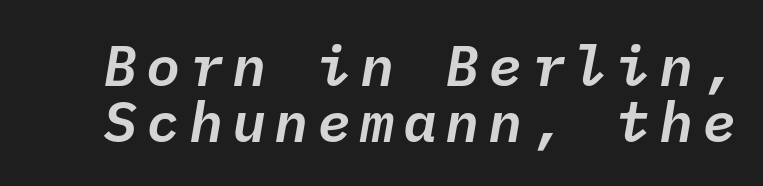
Q: Is the text italic (slanted)? A: Yes, it leans right by about 10 degrees.
Q: Is the text underlined? A: No.
Q: Is the spacing between lines tight, normal or loose? A: Tight.
Q: Width (condensed, normal, or wide)? A: Normal.
Q: Stroke contrast? A: Low.
Q: x-height? A: Medium.
Q: Monospaced? A: Yes.
